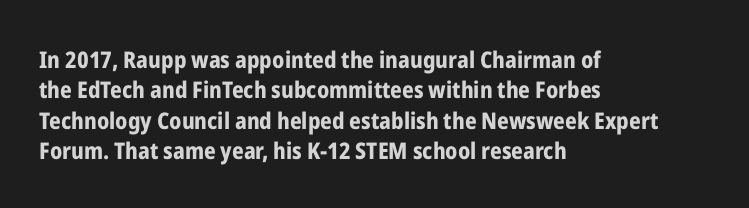
Each word holds together tightly as a unit, with standard inter-letter gaps. Typeset ragged right — the left edge is the straight one. Has an underline been added? It has not. The passage shown stacks its lines at a standard gap. A typesetter would mark this as roman, not italic. The passage shown is emphatically bold.
